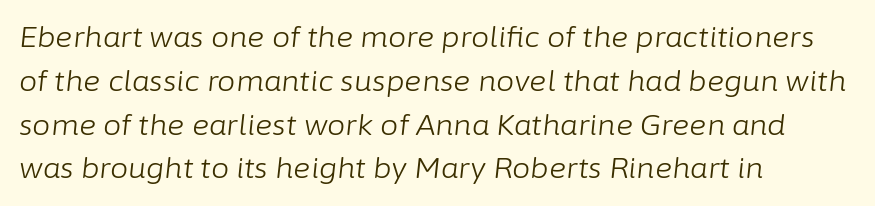
Q: Is the text bold? A: No.
Q: Is the text italic (slanted)? A: Yes, it leans right by about 6 degrees.
Q: Is the text underlined? A: No.
Q: How is the paragraph aligned? A: Left-aligned.
Q: Is the spacing between letters normal or unusually wide? A: Normal.
Q: Is the spacing between lines tight, normal or loose? A: Normal.
Q: Width (condensed, normal, or wide)? A: Normal.
Q: Stroke contrast? A: Low.
Q: x-height? A: Medium.
Q: Monospaced? A: No.
